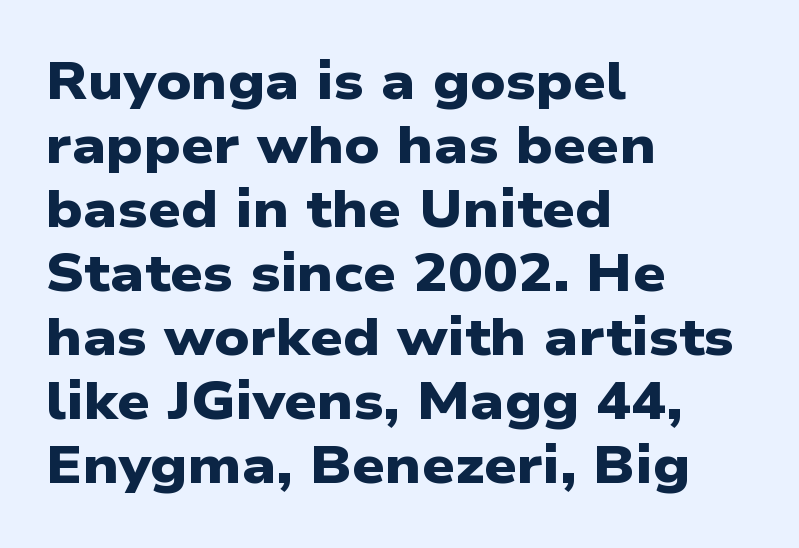
Q: Is the text bold? A: Yes.
Q: Is the typeface a serif or a sans-serif typeface? A: Sans-serif.
Q: Is the text underlined? A: No.
Q: How is the paragraph aligned? A: Left-aligned.
Q: Is the spacing between letters normal or unusually wide? A: Normal.
Q: Width (condensed, normal, or wide)? A: Wide.
Q: Stroke contrast? A: Low.
Q: x-height? A: Medium.
Q: Monospaced? A: No.
